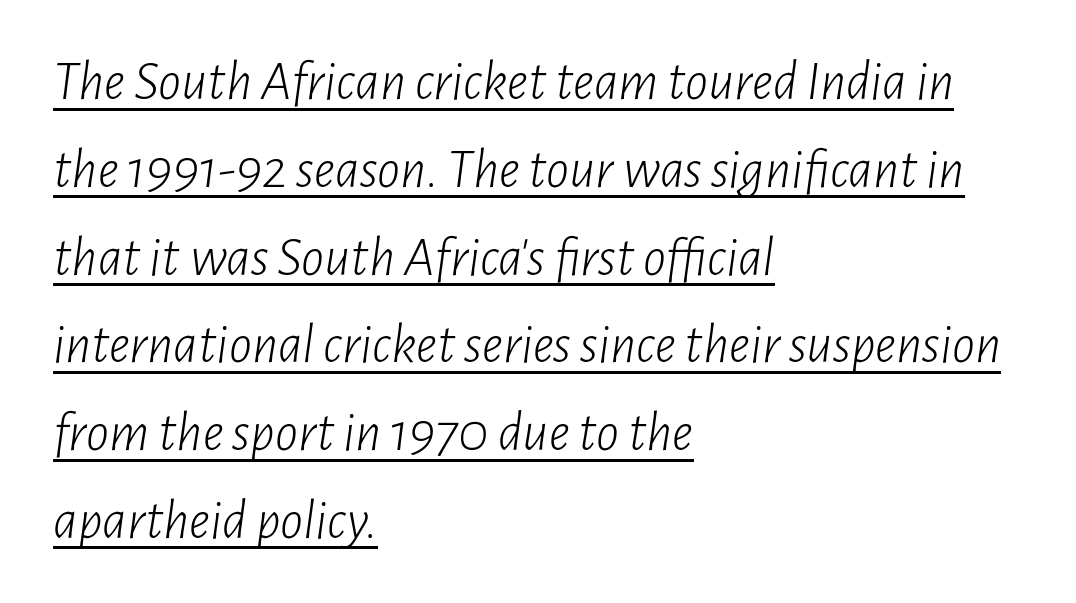
{"italic": "yes", "lean": "right", "slant_degrees": 7, "bold": "no", "weight": "light", "width": "condensed", "stroke_contrast": "low", "x_height": "medium", "monospaced": "no", "underline": "yes", "align": "left", "line_spacing": "normal", "line_spacing_ratio": 1.54, "letter_spacing": "normal", "letter_spacing_em": 0.0, "glyph_px": 57}
